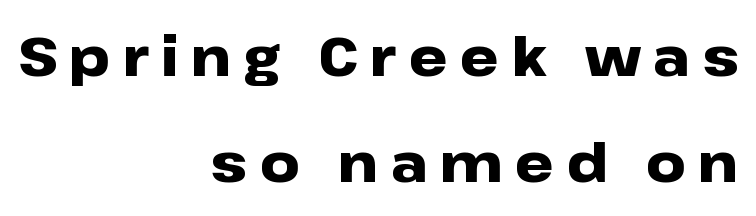
The image shows 55 px heavy, wide sans-serif type, upright; set right-aligned, loose line spacing (1.93x), unusually wide letter spacing (+0.22 em), not underlined; low stroke contrast and a medium x-height.
